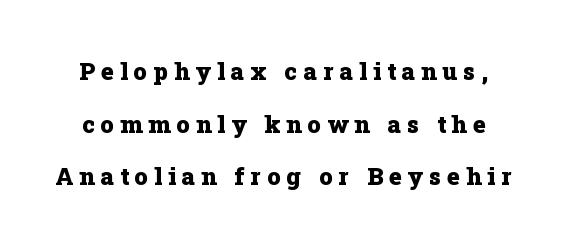
Q: Is the text bold? A: Yes.
Q: Is the text italic (slanted)? A: No, it is upright.
Q: Is the text underlined? A: No.
Q: Is the spacing between letters normal or unusually wide? A: Unusually wide.
Q: Is the spacing between lines tight, normal or loose? A: Loose.
